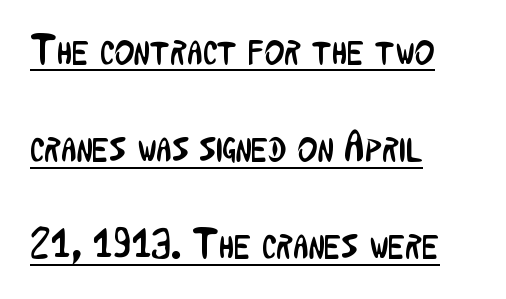
Letter spacing: default. One-word summary of the alignment: left. Does the lettering tilt? It doesn't — this is upright. The face looks like a standard text weight, possibly lighter. The specimen includes a rule beneath the text block's lines. In terms of letterform style, serifs are entirely absent.
